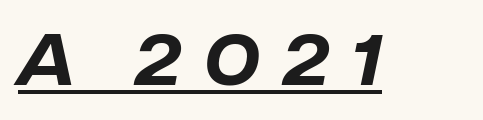
The image shows 69 px bold type, italic (leaning right); set unusually wide letter spacing (+0.32 em), underlined; low stroke contrast and a medium x-height.
